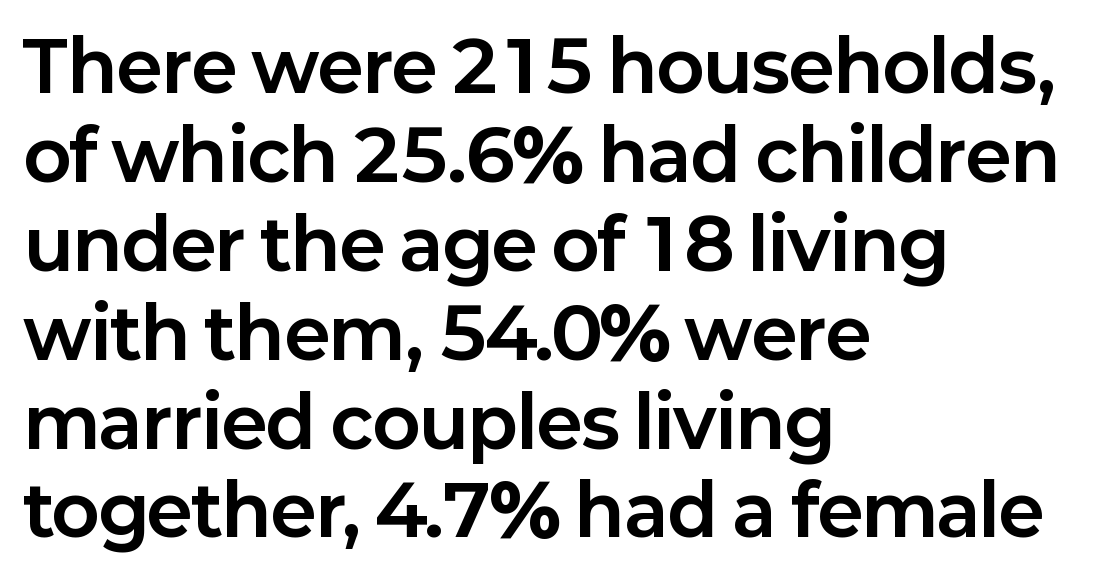
Q: Is the text bold? A: Yes.
Q: Is the text italic (slanted)? A: No, it is upright.
Q: Is the typeface a serif or a sans-serif typeface? A: Sans-serif.
Q: Is the text underlined? A: No.
Q: How is the paragraph aligned? A: Left-aligned.
Q: Is the spacing between letters normal or unusually wide? A: Normal.
Q: Is the spacing between lines tight, normal or loose? A: Normal.
Q: Width (condensed, normal, or wide)? A: Normal.
Q: Stroke contrast? A: Low.
Q: x-height? A: Medium.
Q: Monospaced? A: No.
